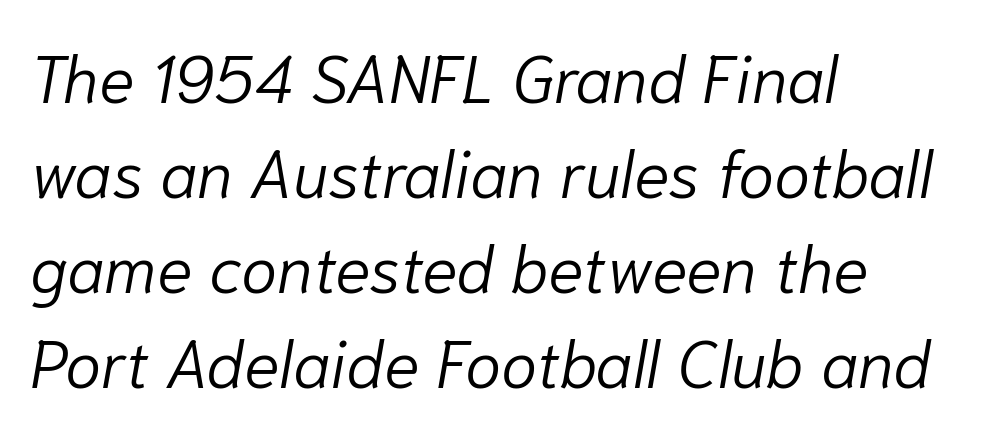
{"italic": "yes", "lean": "right", "slant_degrees": 10, "bold": "no", "weight": "light", "width": "normal", "stroke_contrast": "low", "x_height": "medium", "monospaced": "no", "underline": "no", "align": "left", "line_spacing": "normal", "line_spacing_ratio": 1.44, "letter_spacing": "normal", "letter_spacing_em": 0.0, "glyph_px": 66}
